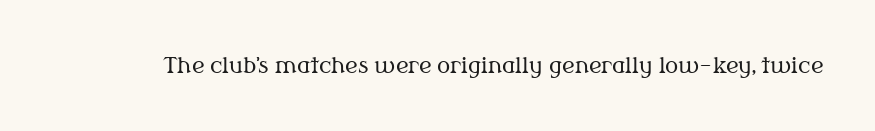
The image shows 22 px text type, upright; set normal letter spacing, not underlined.
